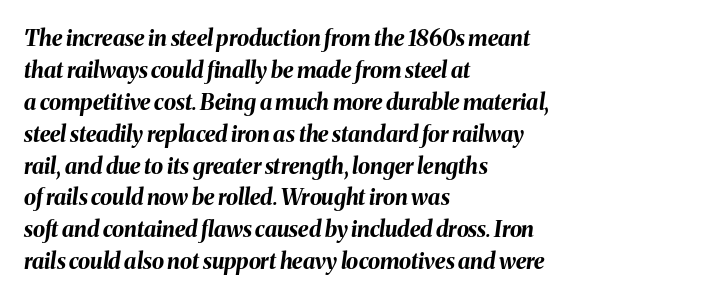
A clean baseline with only descenders dipping below it. On the weight axis this lands at bold, roughly 700. Interline gaps are of average width in this sample. Layout note: lines flush left.
